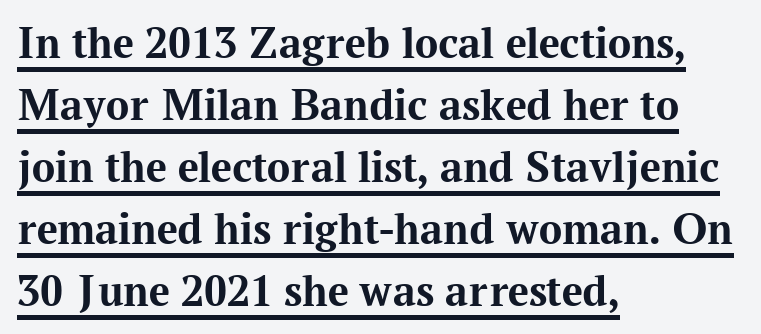
A typesetter would call this proportional, since set widths differ per character. The font is running at its bold setting. The rendering uses the underline text-decoration. Horizontal alignment here is leftward, the default for most running prose. Students, note that the glyphs here touch the page at normal intervals.
